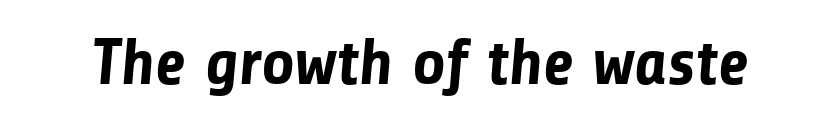
{"serif": "no", "bold": "yes", "weight": "bold", "width": "normal", "stroke_contrast": "low", "x_height": "medium", "monospaced": "no", "underline": "no", "letter_spacing": "normal", "letter_spacing_em": 0.0, "glyph_px": 65}
